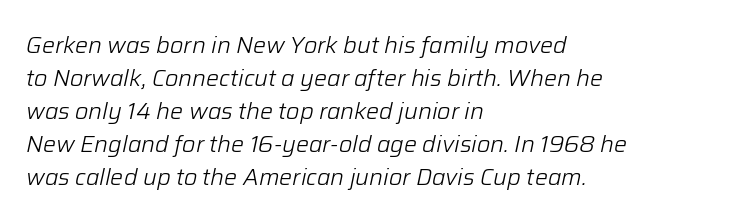
{"italic": "yes", "lean": "right", "slant_degrees": 12, "bold": "no", "underline": "no", "align": "left", "line_spacing": "normal", "line_spacing_ratio": 1.44, "letter_spacing": "normal", "letter_spacing_em": 0.0, "glyph_px": 23}
